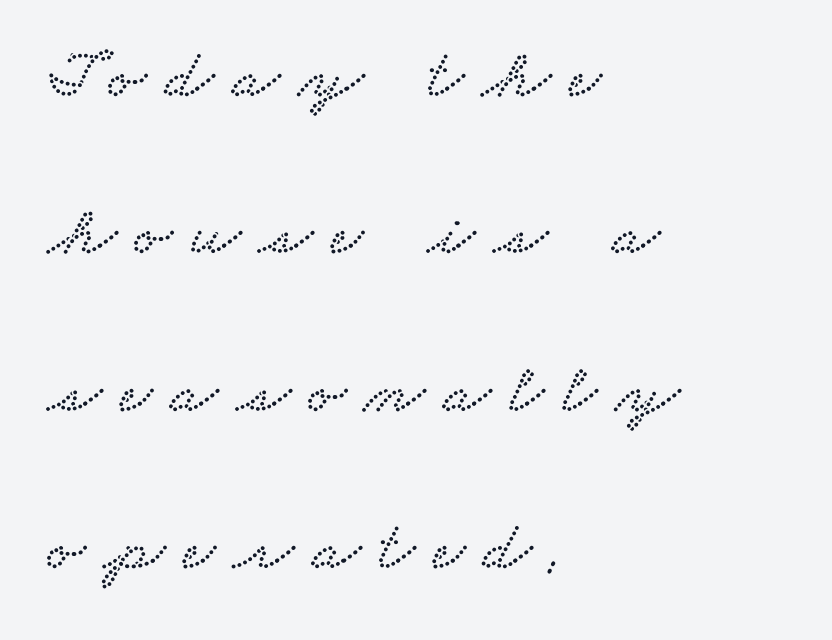
The image shows 70 px wide serif type; set left-aligned, loose line spacing (2.25x), unusually wide letter spacing (+0.26 em), not underlined; low stroke contrast and a small x-height.
